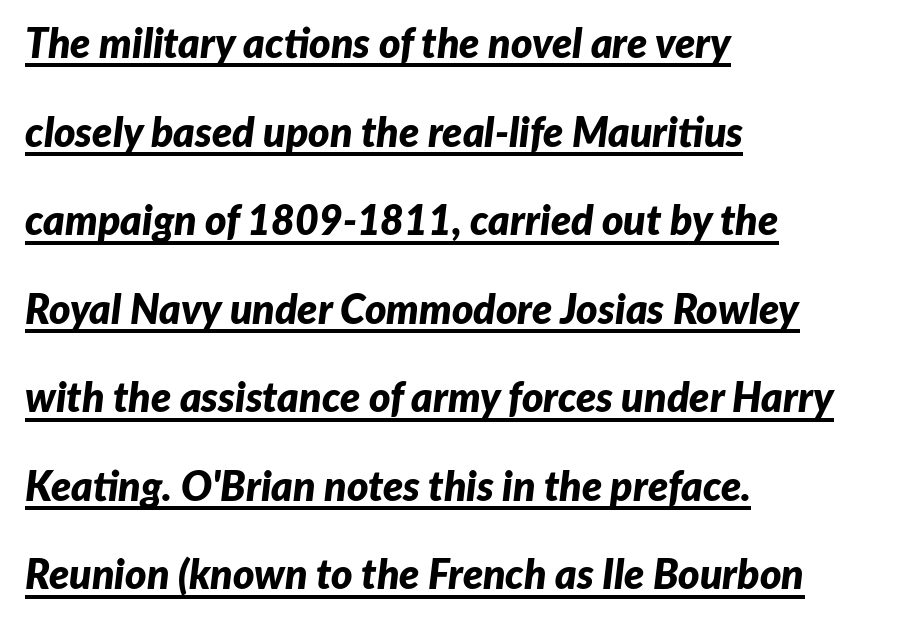
The image shows 41 px bold type, italic (leaning right); set left-aligned, loose line spacing (2.16x), normal letter spacing, underlined; low stroke contrast and a medium x-height.
